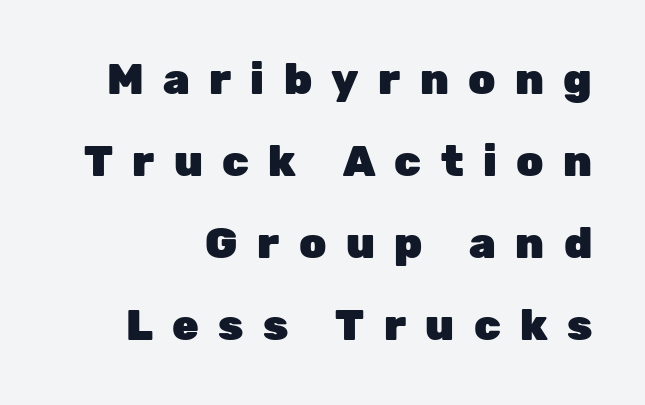
Q: Is the text bold? A: Yes.
Q: Is the text italic (slanted)? A: No, it is upright.
Q: Is the typeface a serif or a sans-serif typeface? A: Sans-serif.
Q: Is the text underlined? A: No.
Q: How is the paragraph aligned? A: Right-aligned.
Q: Is the spacing between letters normal or unusually wide? A: Unusually wide.
Q: Is the spacing between lines tight, normal or loose? A: Loose.
Q: Width (condensed, normal, or wide)? A: Normal.
Q: Stroke contrast? A: Low.
Q: x-height? A: Medium.
Q: Monospaced? A: No.
